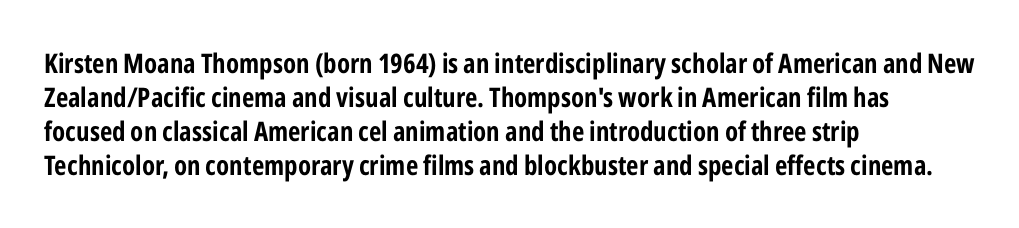
{"italic": "no", "underline": "no", "align": "left", "line_spacing": "normal", "line_spacing_ratio": 1.26, "letter_spacing": "normal", "letter_spacing_em": 0.0, "glyph_px": 27}
